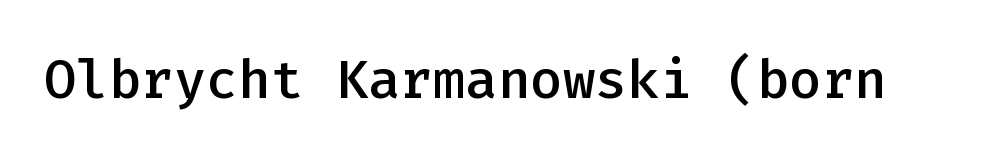
Nobody touched the tracking dial on this one. A clean baseline with only descenders dipping below it. The face used here is monospaced, like something from a code editor. Heft: intermediate — a semibold.
